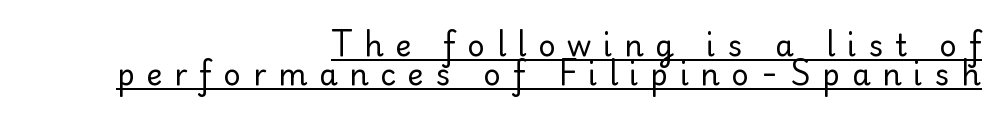
Do the characters align in a grid? No, the font is proportional. Here the glyphs are tracked loosely, breaking word shapes into spaced letters. Which margin do the lines hug? The right one — the left edge is uneven. Summary of vertical rhythm: compact, with narrow interline spacing. These lines were composed using upright roman letters.
